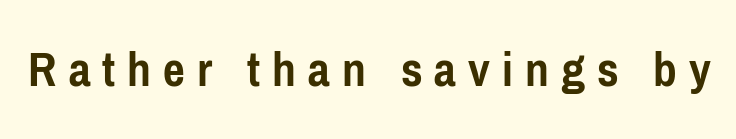
Q: Is the text bold? A: Yes.
Q: Is the text italic (slanted)? A: No, it is upright.
Q: Is the typeface a serif or a sans-serif typeface? A: Sans-serif.
Q: Is the text underlined? A: No.
Q: Is the spacing between letters normal or unusually wide? A: Unusually wide.
Q: Width (condensed, normal, or wide)? A: Condensed.
Q: Stroke contrast? A: Low.
Q: x-height? A: Medium.
Q: Monospaced? A: No.
